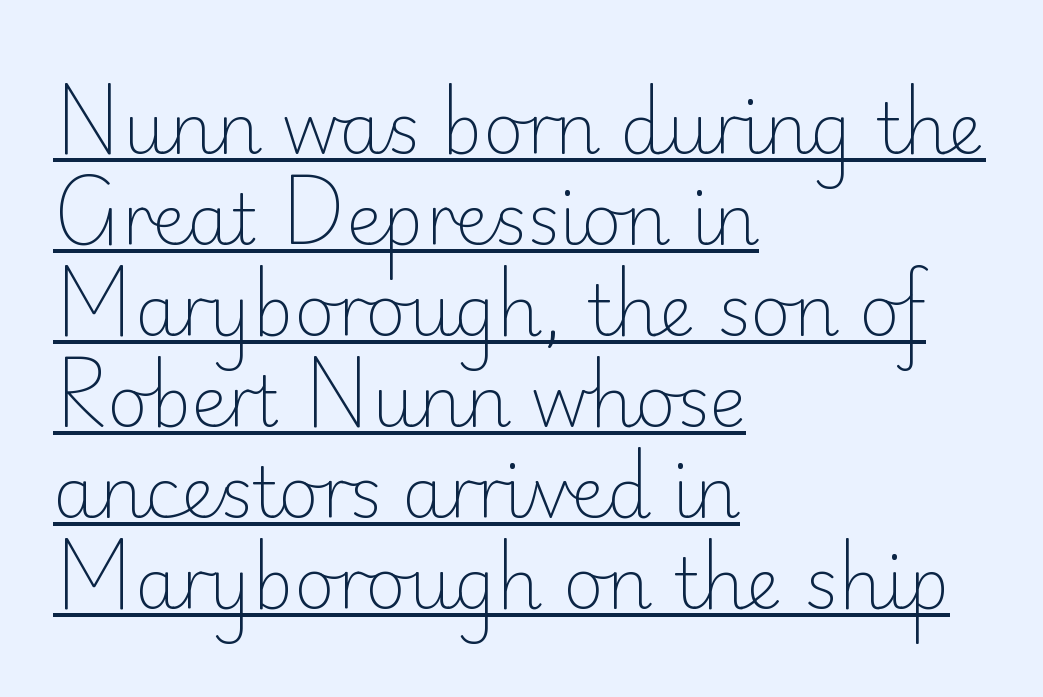
The letterforms sit at book weight or below. Each line of the rendering has a horizontal stroke beneath the glyphs. Here the designer chose a conventional face with non-uniform glyph widths. A typesetter would mark this as roman, not italic.
